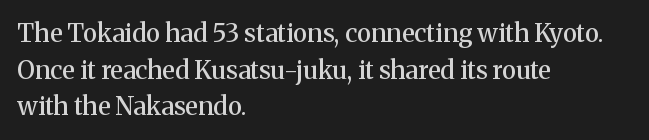
The image shows 25 px text type, upright; set left-aligned, normal line spacing (1.47x), normal letter spacing, not underlined.
